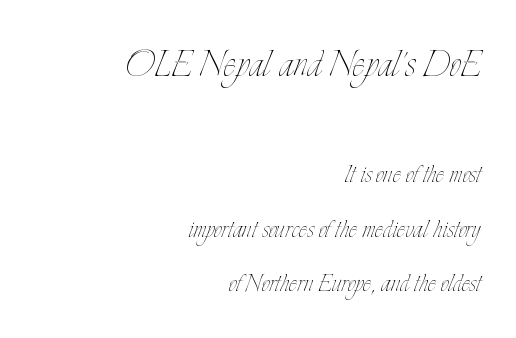
The image shows 47 px thin, condensed type; set right-aligned, line spacing 1.76x, normal letter spacing, not underlined; the first (top) block is 1.52x larger; low stroke contrast and a small x-height.
